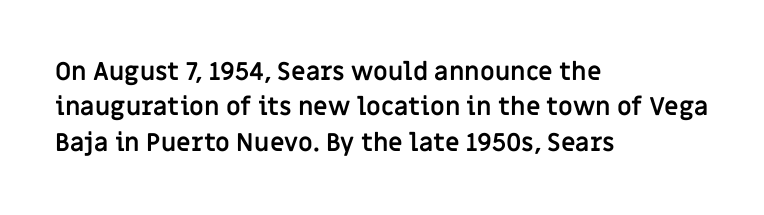
{"italic": "no", "bold": "yes", "underline": "no", "align": "left", "line_spacing": "normal", "line_spacing_ratio": 1.42, "letter_spacing": "normal", "letter_spacing_em": 0.0, "glyph_px": 25}
